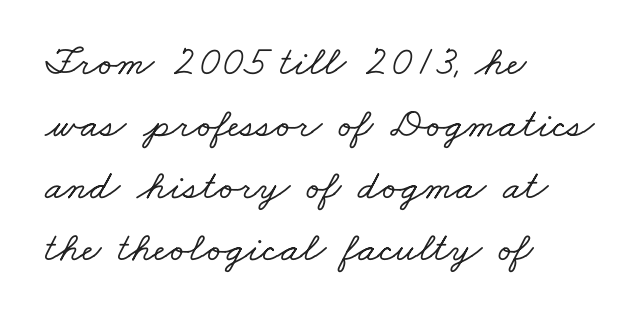
Q: Is the typeface a serif or a sans-serif typeface? A: Serif.
Q: Is the text underlined? A: No.
Q: How is the paragraph aligned? A: Left-aligned.
Q: Is the spacing between letters normal or unusually wide? A: Normal.
Q: Is the spacing between lines tight, normal or loose? A: Normal.
Q: Width (condensed, normal, or wide)? A: Wide.
Q: Stroke contrast? A: Low.
Q: x-height? A: Small.
Q: Monospaced? A: No.
